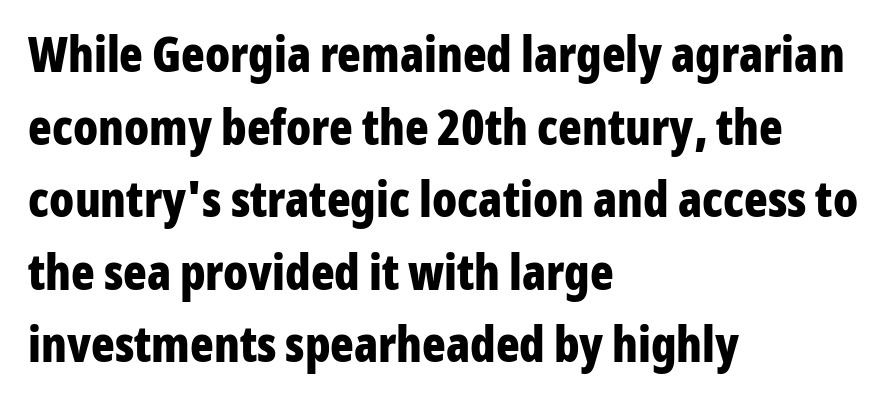
{"serif": "no", "italic": "no", "bold": "yes", "weight": "bold", "width": "condensed", "stroke_contrast": "low", "x_height": "medium", "monospaced": "no", "underline": "no", "align": "left", "line_spacing": "normal", "line_spacing_ratio": 1.48, "letter_spacing": "normal", "letter_spacing_em": 0.0, "glyph_px": 49}
